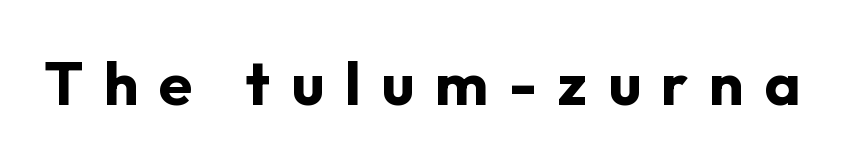
Posture: straight, roman, zero tilt. These lines are rendered in a variable-pitch font. Heavy, bold letterforms. This sample uses expanded letter spacing, leaving extra air between glyphs. Underlining? Definitely not there. Classification — sans serif.
